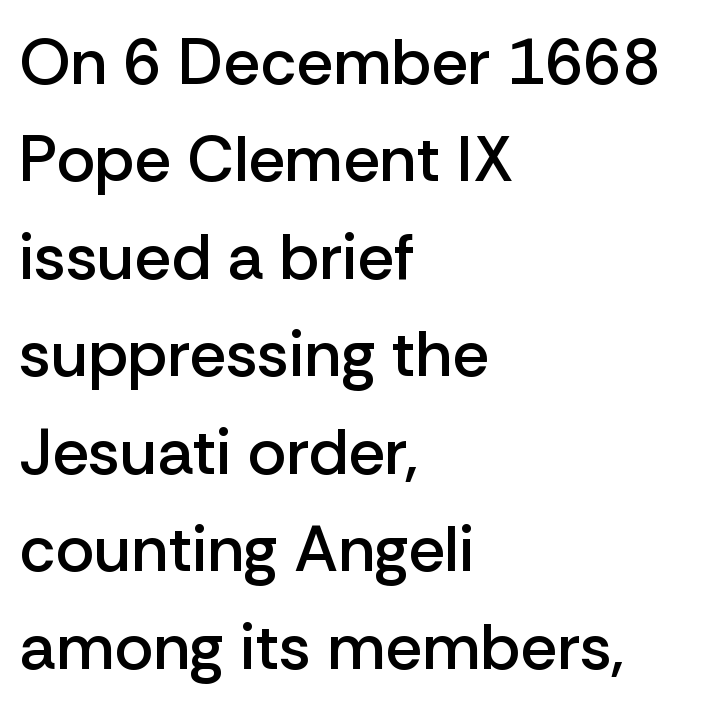
The image shows 65 px semibold sans-serif type, upright; set left-aligned, normal line spacing (1.5x), normal letter spacing, not underlined; low stroke contrast and a medium x-height.
